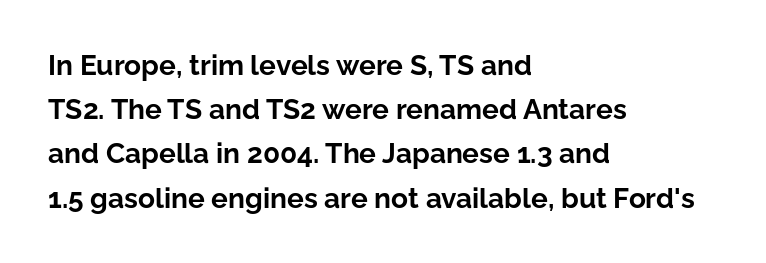
Q: Is the text bold? A: Yes.
Q: Is the text italic (slanted)? A: No, it is upright.
Q: Is the typeface a serif or a sans-serif typeface? A: Sans-serif.
Q: Is the text underlined? A: No.
Q: How is the paragraph aligned? A: Left-aligned.
Q: Is the spacing between letters normal or unusually wide? A: Normal.
Q: Is the spacing between lines tight, normal or loose? A: Normal.
Q: Width (condensed, normal, or wide)? A: Normal.
Q: Stroke contrast? A: Low.
Q: x-height? A: Medium.
Q: Monospaced? A: No.
